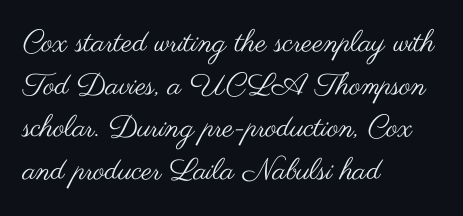
Spacing verdict: proportional, widths tailored to each character. Check the space under the baseline: it is left empty. The font sits on the lighter half of the weight spectrum, regular included. A classic flush-left, rag-right setting is used for this passage. The passage shown is typeset with a sans-serif family.
